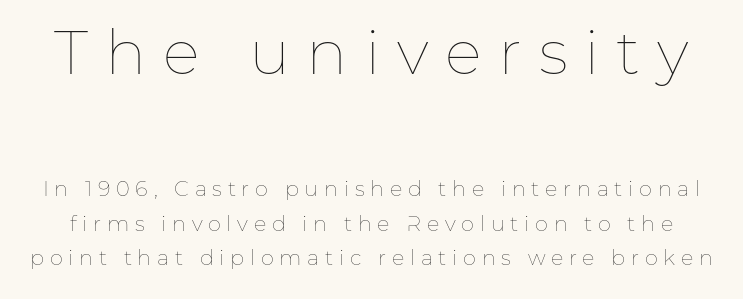
The image shows 62 px thin type, upright; set normal line spacing (1.65x), unusually wide letter spacing (+0.27 em), not underlined; the first (top) block is 2.95x larger; low stroke contrast and a medium x-height.
